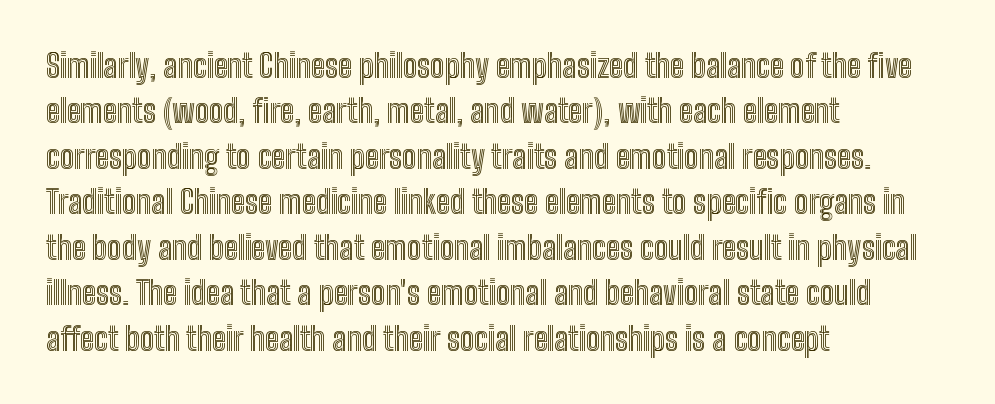
The image shows 32 px condensed type, upright; set left-aligned, normal line spacing (1.42x), normal letter spacing, not underlined; a medium x-height.
